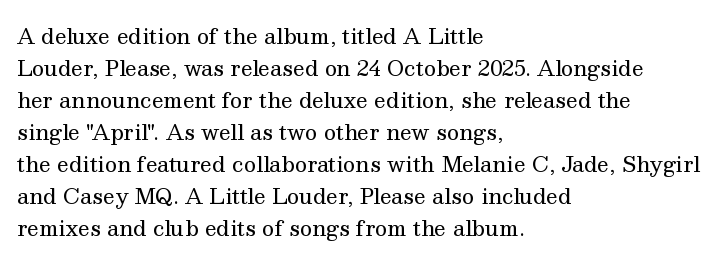
Vertical strokes here are truly vertical. The paragraph has a hard left edge and a soft right edge. The rendering uses a moderate line-height, typical for paragraphs. The cut favours lightness, reaching ordinary text weight at its darkest.
